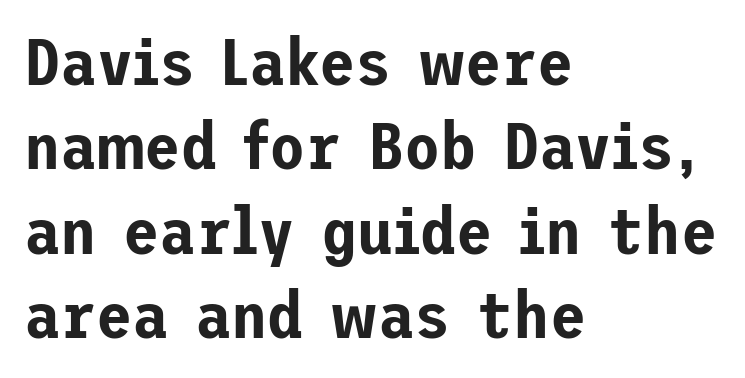
Q: Is the text italic (slanted)? A: No, it is upright.
Q: Is the typeface a serif or a sans-serif typeface? A: Sans-serif.
Q: Is the text underlined? A: No.
Q: How is the paragraph aligned? A: Left-aligned.
Q: Is the spacing between letters normal or unusually wide? A: Normal.
Q: Is the spacing between lines tight, normal or loose? A: Normal.
Q: Width (condensed, normal, or wide)? A: Normal.
Q: Stroke contrast? A: Low.
Q: x-height? A: Medium.
